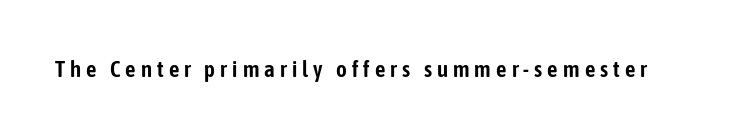
Q: Is the text italic (slanted)? A: No, it is upright.
Q: Is the text underlined? A: No.
Q: Is the spacing between letters normal or unusually wide? A: Unusually wide.
